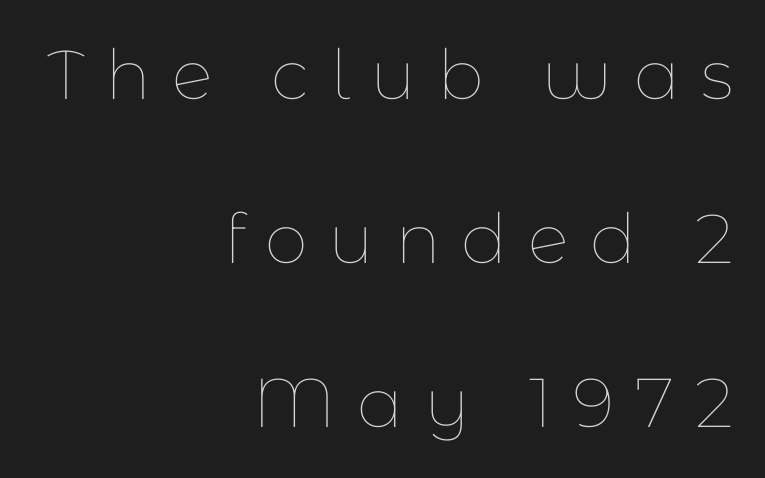
Q: Is the text bold? A: No.
Q: Is the text italic (slanted)? A: No, it is upright.
Q: Is the text underlined? A: No.
Q: How is the paragraph aligned? A: Right-aligned.
Q: Is the spacing between letters normal or unusually wide? A: Unusually wide.
Q: Is the spacing between lines tight, normal or loose? A: Loose.
Q: Width (condensed, normal, or wide)? A: Normal.
Q: Stroke contrast? A: Low.
Q: x-height? A: Medium.
Q: Monospaced? A: No.
